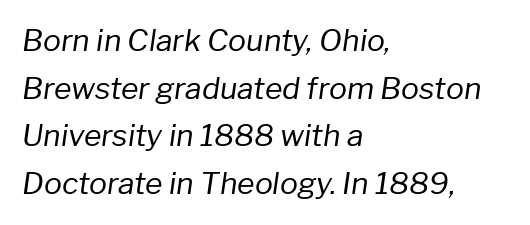
Unmarked baselines from the first word to the last. Emphasis-style slanted type is in use. Teacher's note: observe the even left margin — that is flush-left alignment. The horizontal fit of the characters is conventional and even. Rows of type keep a routine distance in the vertical direction.
